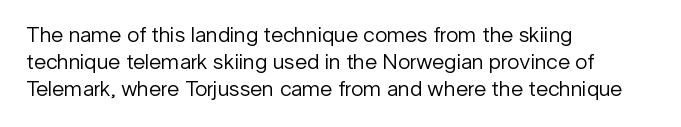
The image shows 22 px text type, upright; set left-aligned, line spacing 1.22x, normal letter spacing, not underlined.
